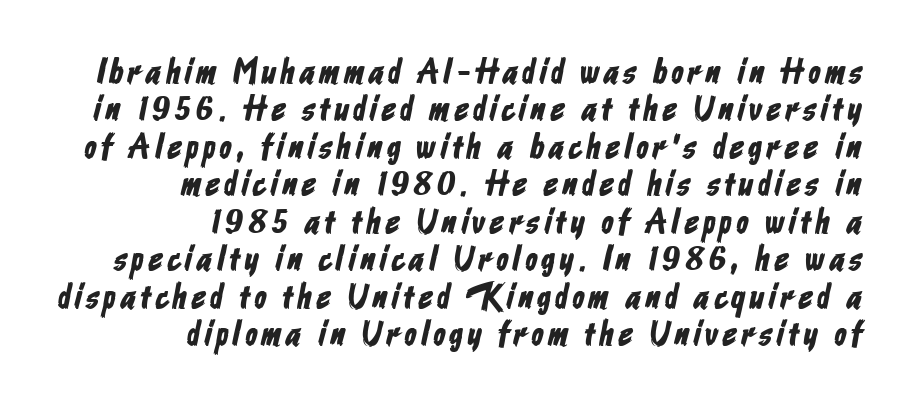
{"serif": "no", "width": "condensed", "stroke_contrast": "low", "x_height": "medium", "monospaced": "no", "underline": "no", "align": "right", "line_spacing": "tight", "line_spacing_ratio": 1.07, "glyph_px": 35}
